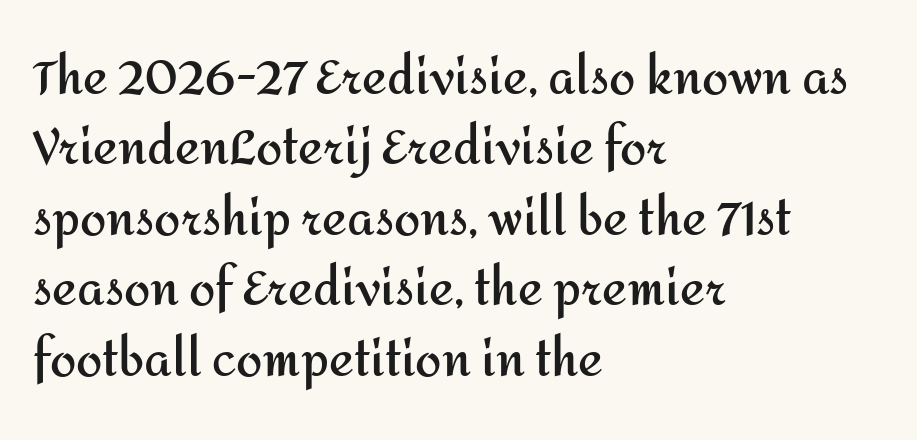
The image shows 47 px semibold sans-serif type, upright; set left-aligned, normal line spacing (1.5x), normal letter spacing, not underlined; medium stroke contrast and a medium x-height.
